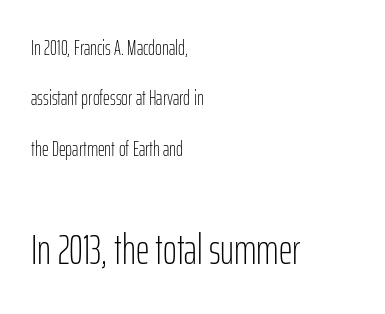
Q: Is the text bold? A: No.
Q: Is the text italic (slanted)? A: No, it is upright.
Q: Is the typeface a serif or a sans-serif typeface? A: Sans-serif.
Q: Is the text underlined? A: No.
Q: How is the paragraph aligned? A: Left-aligned.
Q: Is the spacing between letters normal or unusually wide? A: Normal.
Q: Is the spacing between lines tight, normal or loose? A: Loose.
Q: Which block of text is set in a larger size, the first (top) or the second (bottom)? A: The second (bottom) one.
Q: Width (condensed, normal, or wide)? A: Condensed.
Q: Stroke contrast? A: Low.
Q: x-height? A: Medium.
Q: Monospaced? A: No.
